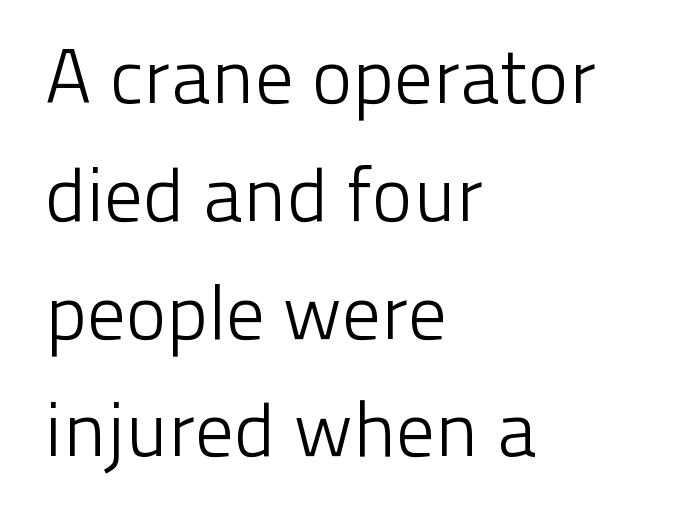
{"serif": "no", "italic": "no", "bold": "no", "weight": "light", "width": "normal", "stroke_contrast": "low", "x_height": "medium", "monospaced": "no", "underline": "no", "align": "left", "line_spacing": "normal", "line_spacing_ratio": 1.53, "letter_spacing": "normal", "letter_spacing_em": 0.0, "glyph_px": 77}
